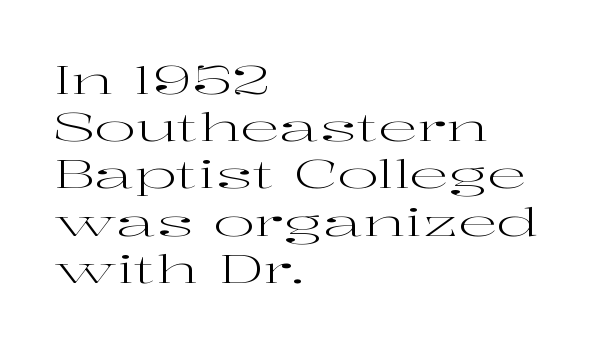
{"serif": "yes", "italic": "no", "bold": "no", "weight": "regular", "width": "wide", "stroke_contrast": "high", "x_height": "medium", "monospaced": "no", "underline": "no", "align": "left", "line_spacing_ratio": 1.21, "letter_spacing": "normal", "letter_spacing_em": 0.0, "glyph_px": 39}
